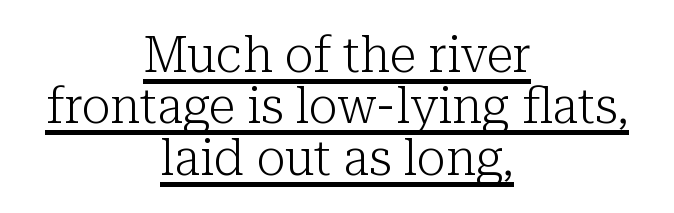
The typography opts for an upright posture over an oblique one. Notice how descenders almost collide with the ascenders below — that's tight leading. You could not count columns in this text — the font is proportionally spaced. The lettering is marked with a stroke running underneath it.
